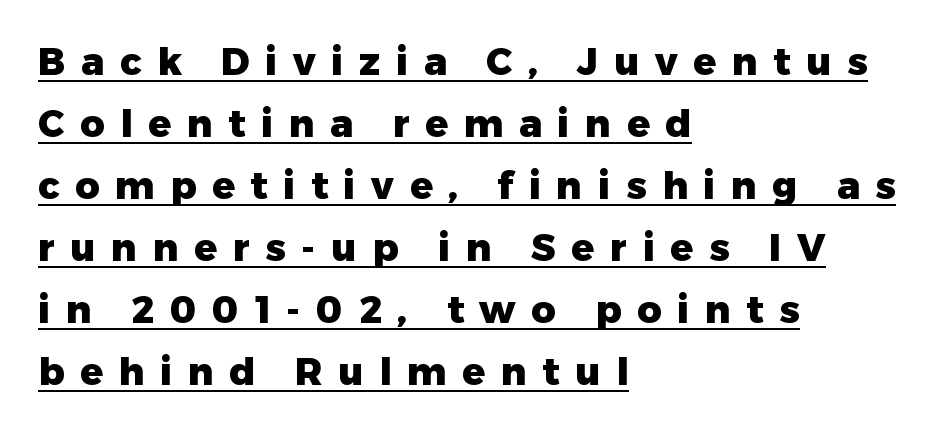
Posture: straight, roman, zero tilt. The typeface chosen for these lines omits serifs. You could not count columns in this text — the font is proportionally spaced. Somebody hit Ctrl+U on this one — the words are underlined. In terms of weight, the rendering is a true, heavy bold. A typesetter would call this leading conventional body-copy spacing.
